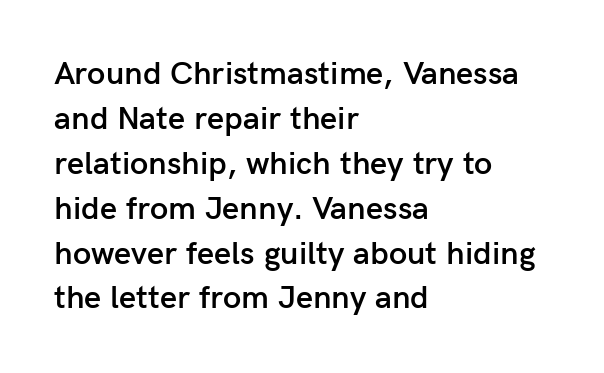
{"serif": "no", "italic": "no", "bold": "semi", "weight": "semibold", "width": "normal", "stroke_contrast": "low", "x_height": "medium", "monospaced": "no", "underline": "no", "align": "left", "line_spacing": "normal", "line_spacing_ratio": 1.36, "letter_spacing": "normal", "letter_spacing_em": 0.0, "glyph_px": 33}
